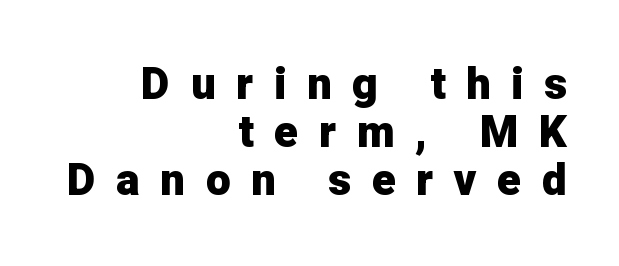
Quick note: underline off. How would I describe the line gaps? Narrow and economical. Inter-character spacing is expanded well beyond the font's built-in metrics. Ascenders rise straight up at ninety degrees. Every row of glyphs terminates at an identical x-position on the right.
